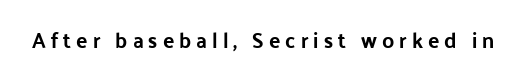
Q: Is the text italic (slanted)? A: No, it is upright.
Q: Is the text underlined? A: No.
Q: Is the spacing between letters normal or unusually wide? A: Unusually wide.
